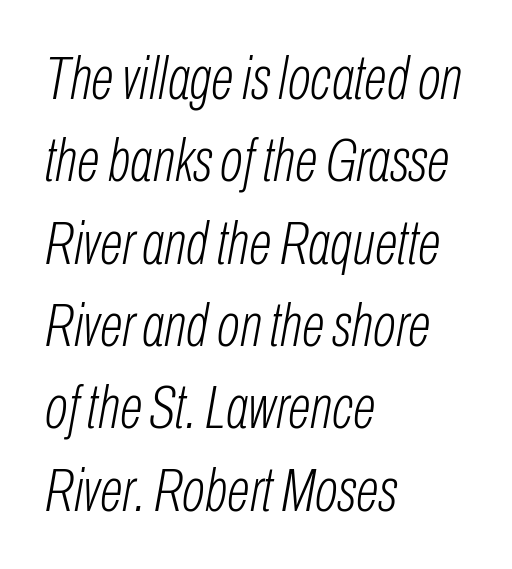
Q: Is the text bold? A: No.
Q: Is the text italic (slanted)? A: Yes, it leans right by about 10 degrees.
Q: Is the text underlined? A: No.
Q: How is the paragraph aligned? A: Left-aligned.
Q: Is the spacing between letters normal or unusually wide? A: Normal.
Q: Is the spacing between lines tight, normal or loose? A: Normal.
Q: Width (condensed, normal, or wide)? A: Condensed.
Q: Stroke contrast? A: Low.
Q: x-height? A: Medium.
Q: Monospaced? A: No.
